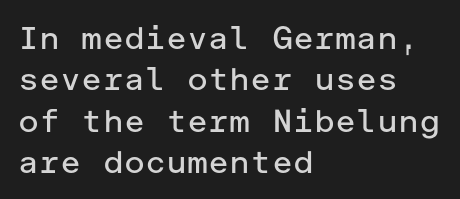
Is the type heavy? It reads as light-to-regular instead. The passage is arranged the way most books set body copy — flush left. Nothing unusual about the tracking: characters are spaced as the font intends. Honestly, the row spacing looks completely unremarkable. The letters stand straight up with perfectly vertical stems.
